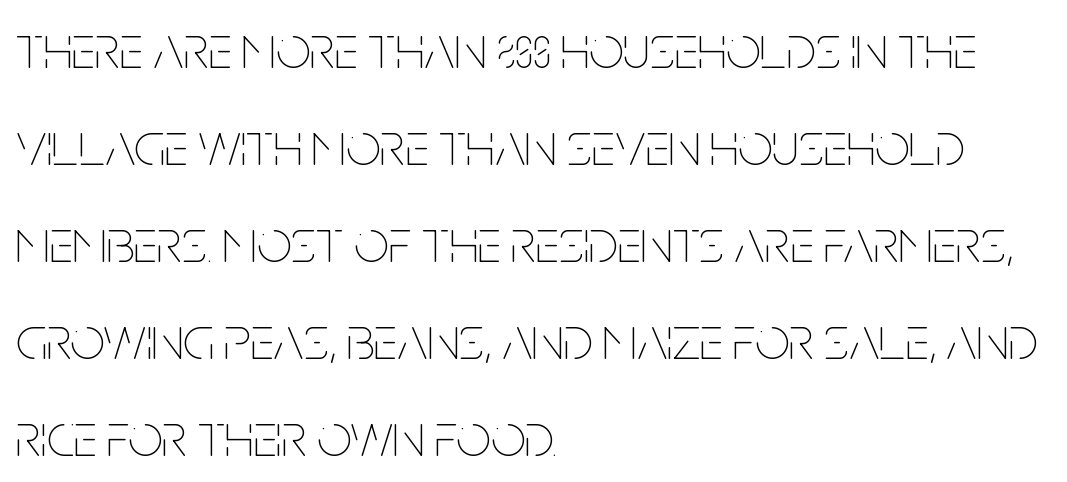
{"italic": "no", "bold": "no", "weight": "thin", "width": "condensed", "stroke_contrast": "low", "x_height": "large", "monospaced": "no", "underline": "no", "align": "left", "line_spacing": "normal", "line_spacing_ratio": 1.59, "letter_spacing": "normal", "letter_spacing_em": 0.0, "glyph_px": 61}
